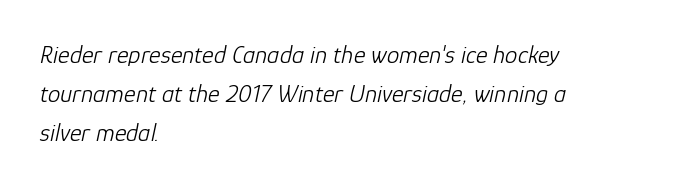
The image shows 25 px text type, italic (leaning right); set left-aligned, normal line spacing (1.56x), normal letter spacing, not underlined.
